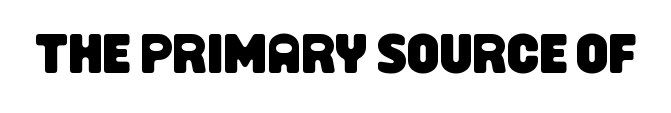
Letter spacing: default. Is this a sans? Yes — the strokes have no serifs. Descenders hang freely into open space. Proportional: the letters do not fall into vertical columns.
